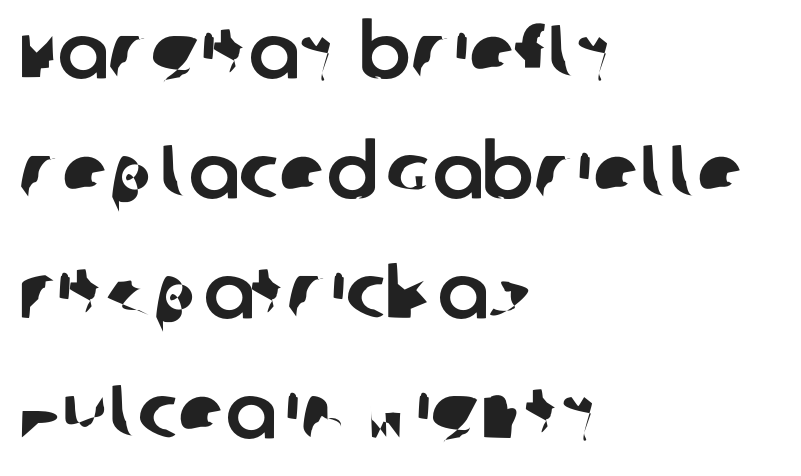
Short note: letters normally spaced. Has an underline been added? It has not. Nothing sits at the stroke ends, so this counts as sans-serif. The vertical gap from one line to the next is medium. Do the characters align in a grid? No, the font is proportional. The lines are quadded left.
